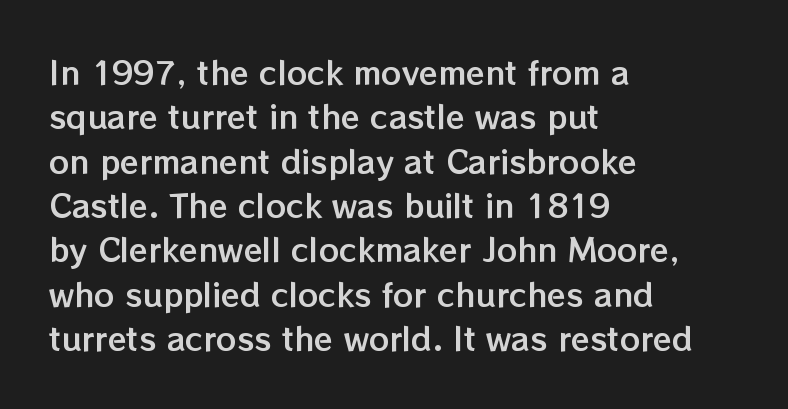
If you drew a ruler down the left edge, every line would touch it. Honestly, the letter spacing is just normal — you wouldn't notice it. Type without underlining. This sample has the flowing, uneven cadence of proportional lettering.
